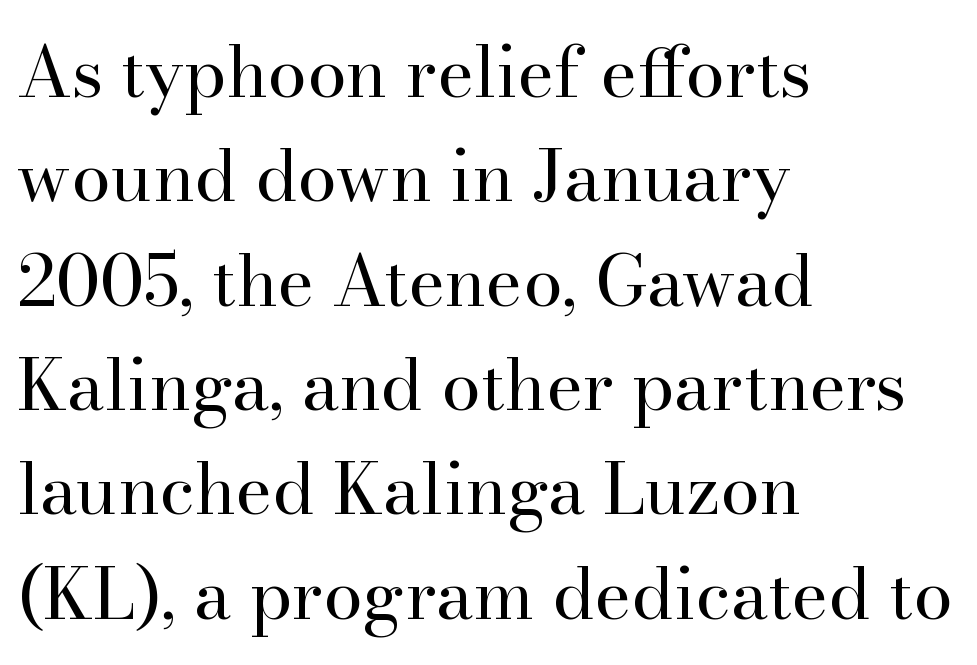
Q: Is the text bold? A: No.
Q: Is the text italic (slanted)? A: No, it is upright.
Q: Is the typeface a serif or a sans-serif typeface? A: Serif.
Q: Is the text underlined? A: No.
Q: How is the paragraph aligned? A: Left-aligned.
Q: Is the spacing between letters normal or unusually wide? A: Normal.
Q: Is the spacing between lines tight, normal or loose? A: Normal.
Q: Width (condensed, normal, or wide)? A: Normal.
Q: Stroke contrast? A: High.
Q: x-height? A: Small.
Q: Monospaced? A: No.
